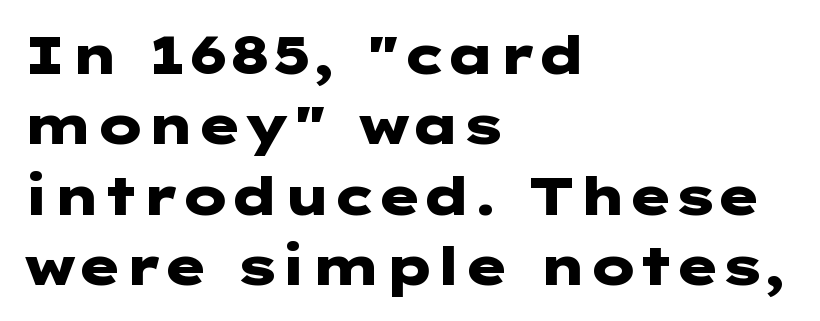
{"serif": "no", "italic": "no", "bold": "yes", "weight": "heavy", "width": "wide", "stroke_contrast": "low", "x_height": "medium", "underline": "no", "align": "left", "line_spacing": "normal", "line_spacing_ratio": 1.33, "letter_spacing": "normal", "letter_spacing_em": 0.0, "glyph_px": 53}
